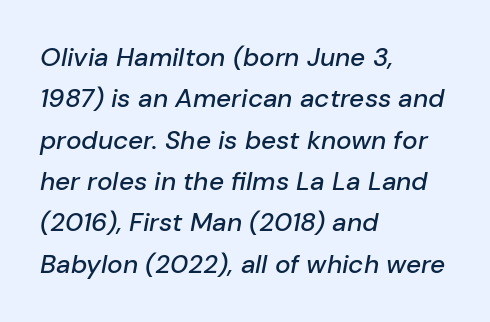
Check under the words: just untouched page. The rows are spaced the way most documents space them. Leftover space on each line is placed entirely after the last word. Here the glyphs are tracked normally, forming tight word shapes.
